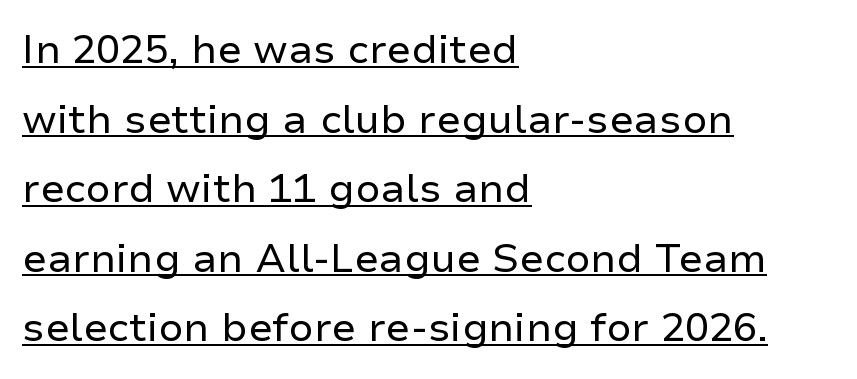
Q: Is the text bold? A: No.
Q: Is the text italic (slanted)? A: No, it is upright.
Q: Is the typeface a serif or a sans-serif typeface? A: Sans-serif.
Q: Is the text underlined? A: Yes.
Q: How is the paragraph aligned? A: Left-aligned.
Q: Is the spacing between letters normal or unusually wide? A: Normal.
Q: Width (condensed, normal, or wide)? A: Normal.
Q: Stroke contrast? A: Low.
Q: x-height? A: Medium.
Q: Monospaced? A: No.
